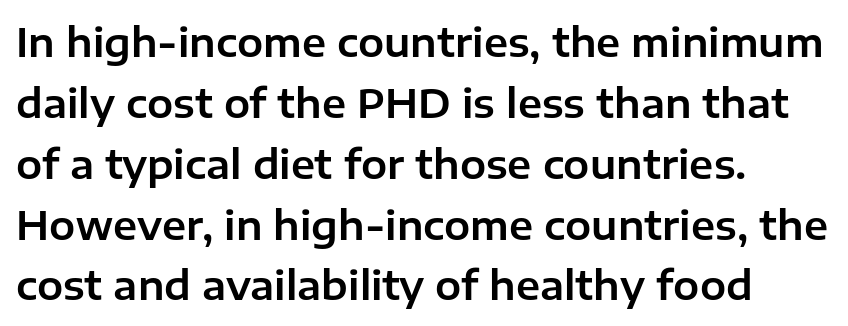
Q: Is the text italic (slanted)? A: No, it is upright.
Q: Is the typeface a serif or a sans-serif typeface? A: Sans-serif.
Q: Is the text underlined? A: No.
Q: How is the paragraph aligned? A: Left-aligned.
Q: Is the spacing between letters normal or unusually wide? A: Normal.
Q: Is the spacing between lines tight, normal or loose? A: Normal.
Q: Width (condensed, normal, or wide)? A: Normal.
Q: Stroke contrast? A: Low.
Q: x-height? A: Medium.
Q: Monospaced? A: No.
